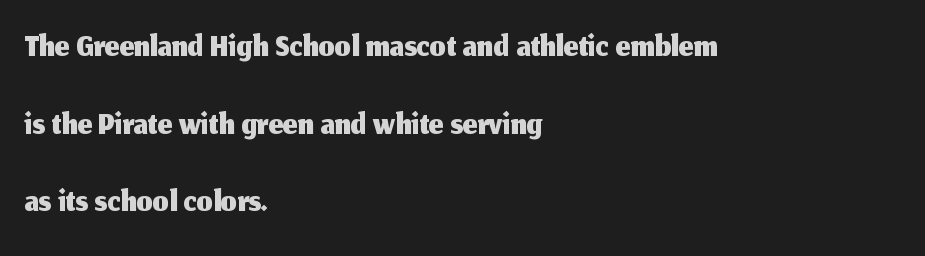
{"serif": "no", "italic": "no", "width": "normal", "stroke_contrast": "medium", "x_height": "medium", "monospaced": "no", "underline": "no", "align": "left", "line_spacing": "normal", "line_spacing_ratio": 1.52, "letter_spacing": "normal", "letter_spacing_em": 0.0, "glyph_px": 51}
